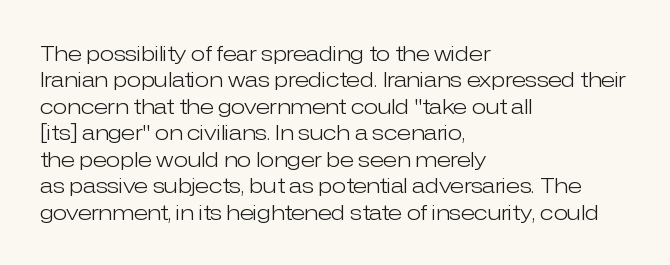
Q: Is the text bold? A: No.
Q: Is the text italic (slanted)? A: No, it is upright.
Q: Is the text underlined? A: No.
Q: How is the paragraph aligned? A: Left-aligned.
Q: Is the spacing between letters normal or unusually wide? A: Normal.
Q: Is the spacing between lines tight, normal or loose? A: Normal.
